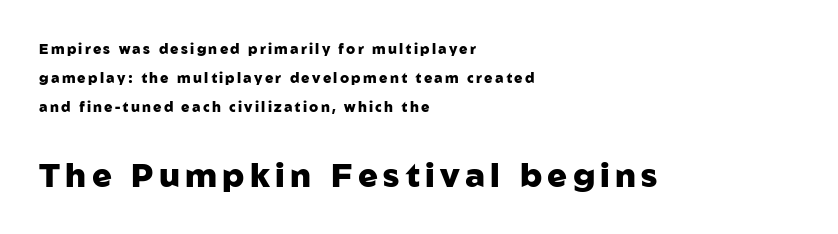
Every character sits straight up, as roman type does. Each row of text sits above clean, open space. Character size in the trailing block exceeds that of the leading block. Each glyph is drawn with heavy, bold strokes. Line starts are locked; line ends wander.
